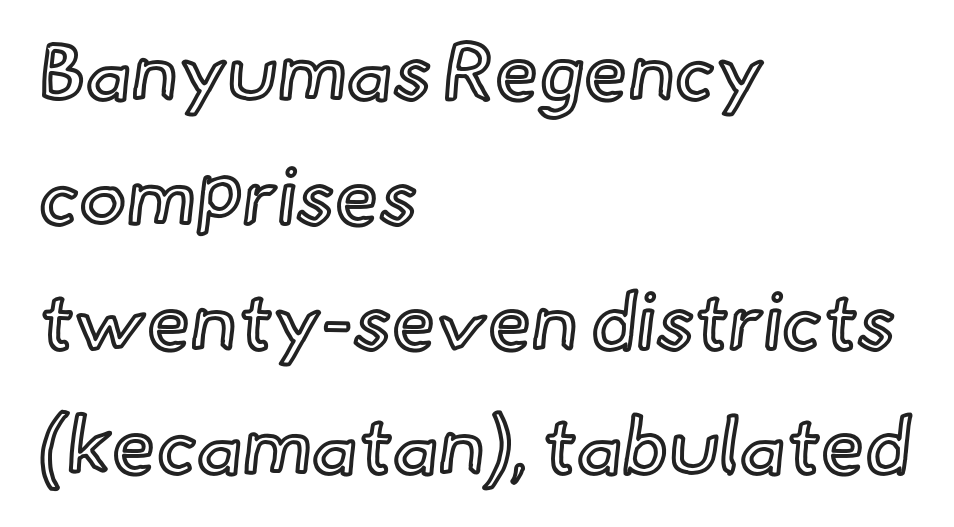
{"width": "normal", "x_height": "small", "monospaced": "no", "underline": "no", "align": "left", "line_spacing": "normal", "line_spacing_ratio": 1.58, "letter_spacing": "normal", "letter_spacing_em": 0.0, "glyph_px": 79}
